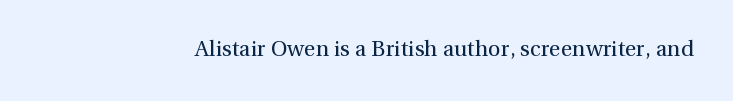
Q: Is the text bold? A: No.
Q: Is the text italic (slanted)? A: No, it is upright.
Q: Is the text underlined? A: No.
Q: Is the spacing between letters normal or unusually wide? A: Normal.
